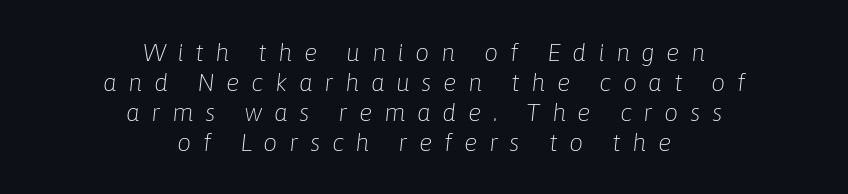
Q: Is the text bold? A: No.
Q: Is the text italic (slanted)? A: Yes, it leans right by about 6 degrees.
Q: Is the text underlined? A: No.
Q: How is the paragraph aligned? A: Centered.
Q: Is the spacing between letters normal or unusually wide? A: Unusually wide.
